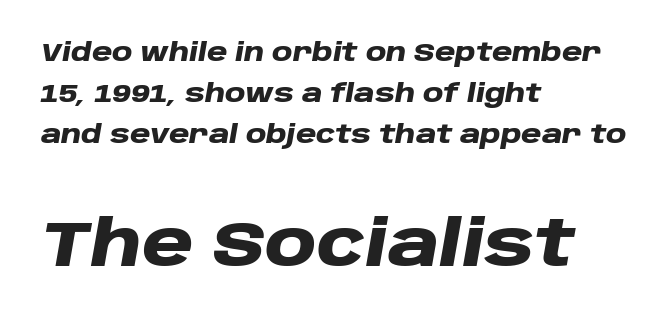
{"italic": "yes", "lean": "right", "slant_degrees": 10, "bold": "yes", "weight": "heavy", "width": "wide", "stroke_contrast": "low", "x_height": "large", "monospaced": "no", "underline": "no", "align": "left", "line_spacing": "normal", "line_spacing_ratio": 1.65, "letter_spacing": "normal", "letter_spacing_em": 0.0, "larger_block": "second", "size_ratio": 2.52, "glyph_px": 63}
